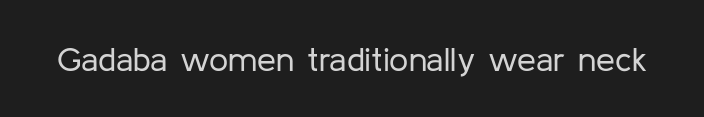
The image shows 34 px regular-weight sans-serif type, upright; set normal letter spacing, not underlined; low stroke contrast and a medium x-height.
